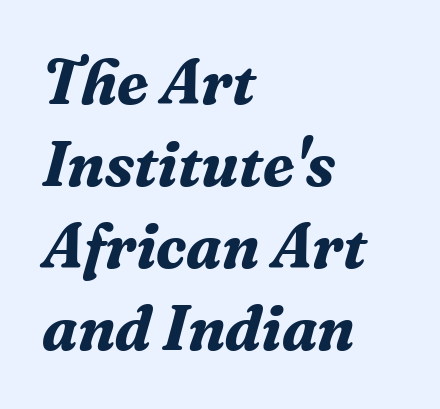
The image shows 63 px bold serif type, italic (leaning right); set left-aligned, normal line spacing (1.3x), normal letter spacing, not underlined; medium stroke contrast and a medium x-height.
